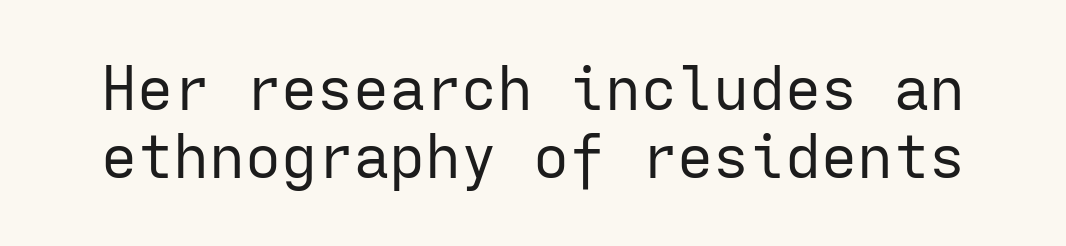
{"serif": "no", "italic": "no", "bold": "no", "weight": "regular", "width": "normal", "stroke_contrast": "low", "x_height": "medium", "monospaced": "yes", "underline": "no", "line_spacing": "tight", "line_spacing_ratio": 1.13, "letter_spacing": "normal", "letter_spacing_em": 0.0, "glyph_px": 60}
